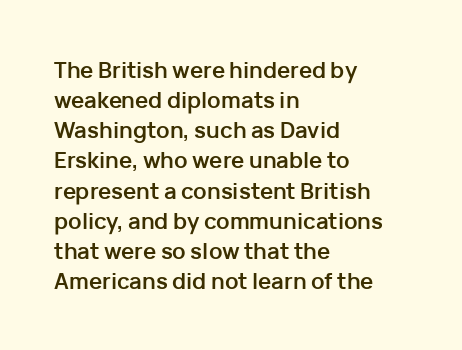
The paragraph shown leans on its left margin. This block has exactly the height ordinary leading produces. Italic: no, the glyphs are upright roman. The baseline area is clear.
